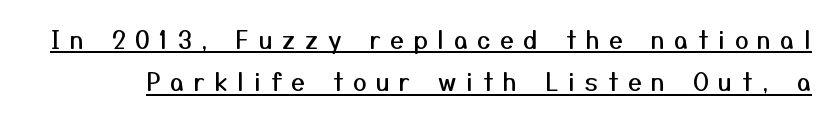
Q: Is the text italic (slanted)? A: No, it is upright.
Q: Is the text underlined? A: Yes.
Q: Is the spacing between letters normal or unusually wide? A: Unusually wide.
